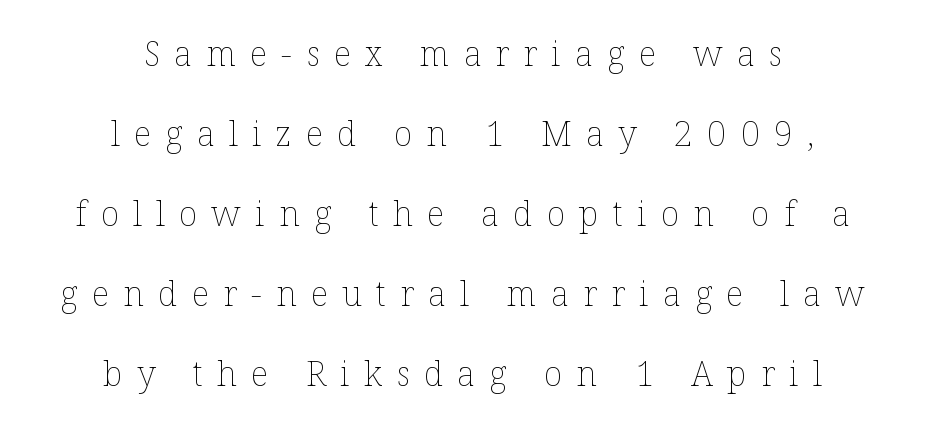
The lettering stays uniformly vertical, giving the passage a roman look. The passage is arranged like a title page — every line centered. Only glyphs here, with clear space below each row. The weight tops out at a normal text grade. Short note: letters widely spaced.
